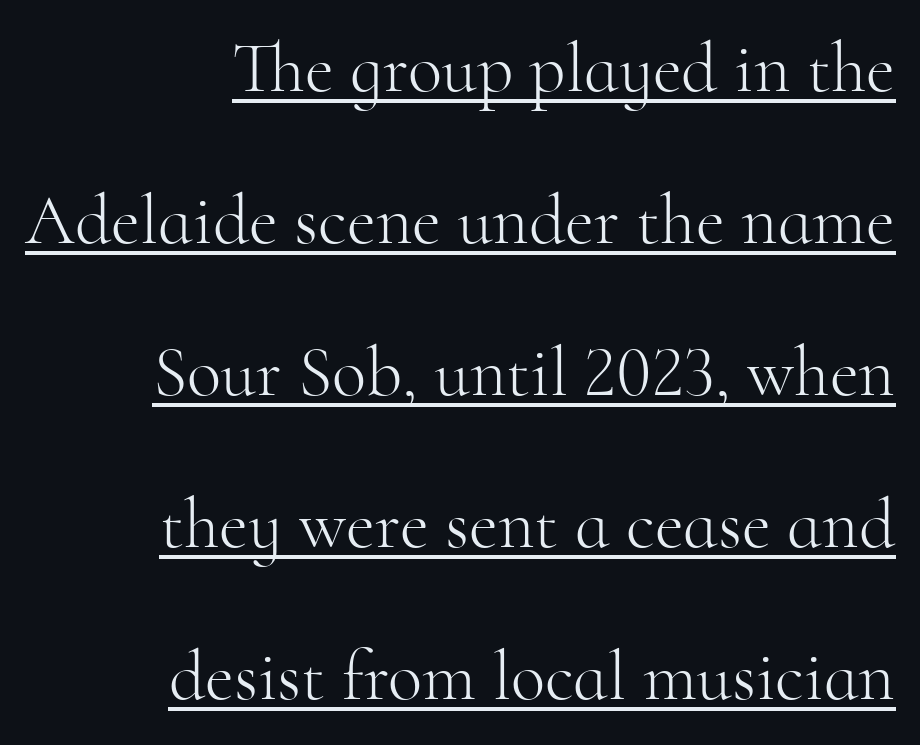
Q: Is the text bold? A: No.
Q: Is the text italic (slanted)? A: No, it is upright.
Q: Is the typeface a serif or a sans-serif typeface? A: Serif.
Q: Is the text underlined? A: Yes.
Q: How is the paragraph aligned? A: Right-aligned.
Q: Is the spacing between letters normal or unusually wide? A: Normal.
Q: Is the spacing between lines tight, normal or loose? A: Loose.
Q: Width (condensed, normal, or wide)? A: Normal.
Q: Stroke contrast? A: High.
Q: x-height? A: Small.
Q: Monospaced? A: No.
